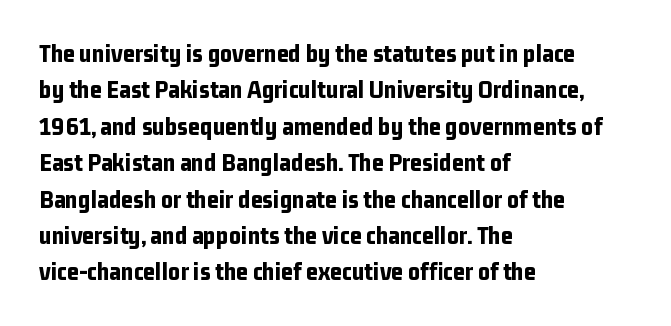
{"italic": "no", "bold": "yes", "underline": "no", "align": "left", "line_spacing": "normal", "line_spacing_ratio": 1.4, "letter_spacing": "normal", "letter_spacing_em": 0.0, "glyph_px": 26}
